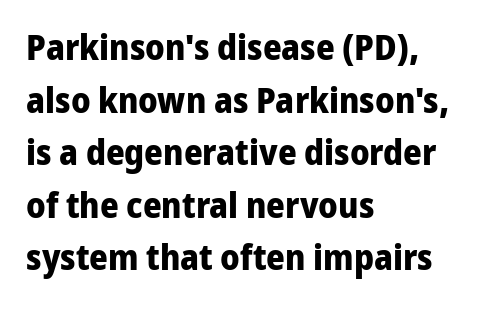
The image shows 36 px bold sans-serif type, upright; set left-aligned, normal line spacing (1.46x), normal letter spacing, not underlined; low stroke contrast and a medium x-height.
